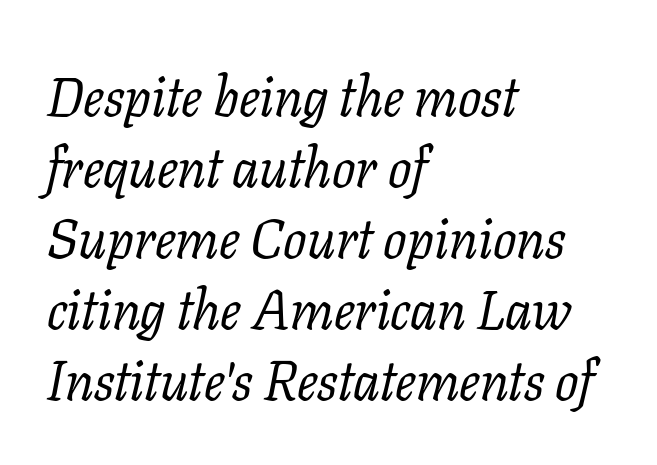
Q: Is the text bold? A: No.
Q: Is the text italic (slanted)? A: Yes, it leans right by about 11 degrees.
Q: Is the typeface a serif or a sans-serif typeface? A: Serif.
Q: Is the text underlined? A: No.
Q: How is the paragraph aligned? A: Left-aligned.
Q: Is the spacing between letters normal or unusually wide? A: Normal.
Q: Is the spacing between lines tight, normal or loose? A: Normal.
Q: Width (condensed, normal, or wide)? A: Normal.
Q: Stroke contrast? A: Low.
Q: x-height? A: Medium.
Q: Monospaced? A: No.
